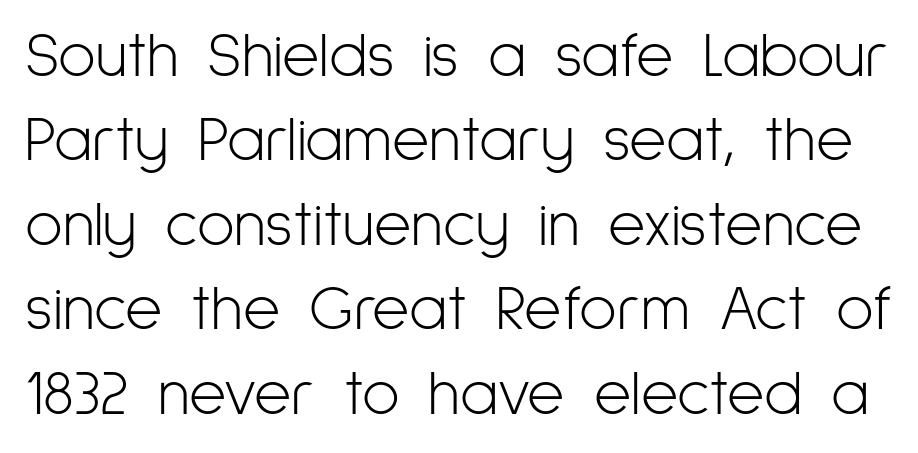
Q: Is the text bold? A: No.
Q: Is the text italic (slanted)? A: No, it is upright.
Q: Is the typeface a serif or a sans-serif typeface? A: Sans-serif.
Q: Is the text underlined? A: No.
Q: Is the spacing between letters normal or unusually wide? A: Normal.
Q: Is the spacing between lines tight, normal or loose? A: Normal.
Q: Width (condensed, normal, or wide)? A: Condensed.
Q: Stroke contrast? A: Low.
Q: x-height? A: Medium.
Q: Monospaced? A: No.
